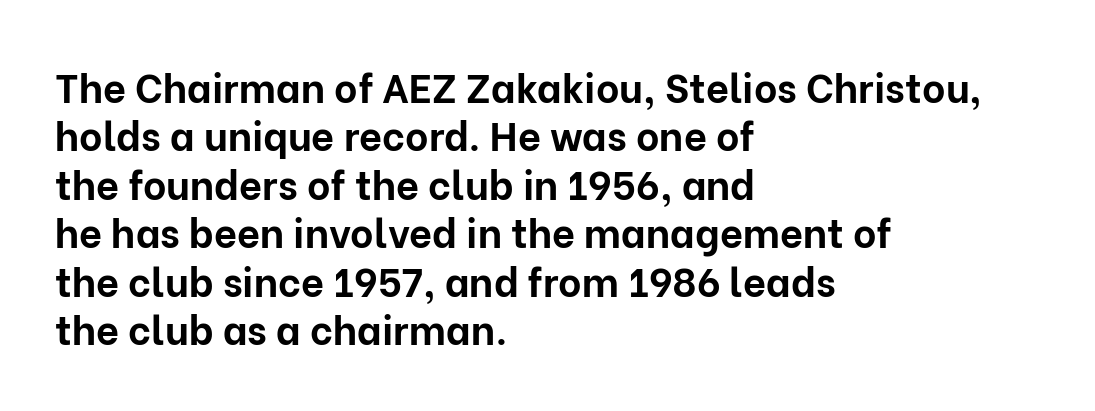
The image shows 40 px bold sans-serif type, upright; set left-aligned, line spacing 1.21x, normal letter spacing, not underlined; low stroke contrast and a medium x-height.
